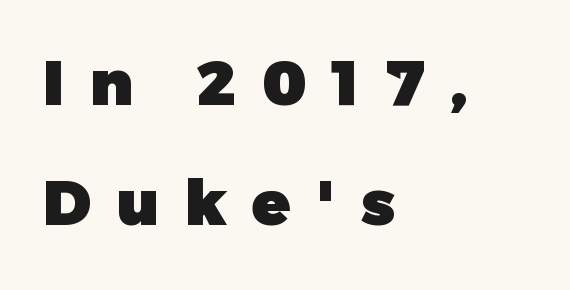
In terms of letterspacing, this is a distinctly airy, spread setting. Left-aligned paragraph, ragged on the right. The leading is generous, giving the passage an open texture. Clear beneath every line of the passage. A typesetter would label this face a sans. Posture: upright roman.
